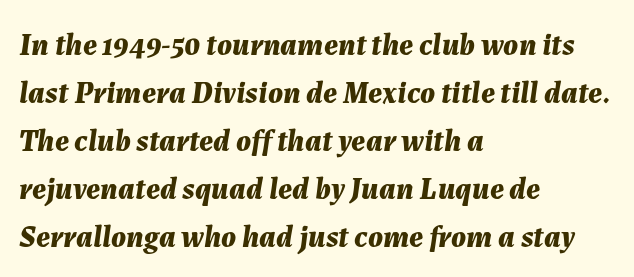
Q: Is the text bold? A: Yes.
Q: Is the text italic (slanted)? A: Yes, it leans right by about 7 degrees.
Q: Is the text underlined? A: No.
Q: How is the paragraph aligned? A: Left-aligned.
Q: Is the spacing between letters normal or unusually wide? A: Normal.
Q: Is the spacing between lines tight, normal or loose? A: Normal.
Q: Width (condensed, normal, or wide)? A: Normal.
Q: Stroke contrast? A: Medium.
Q: x-height? A: Medium.
Q: Monospaced? A: No.
